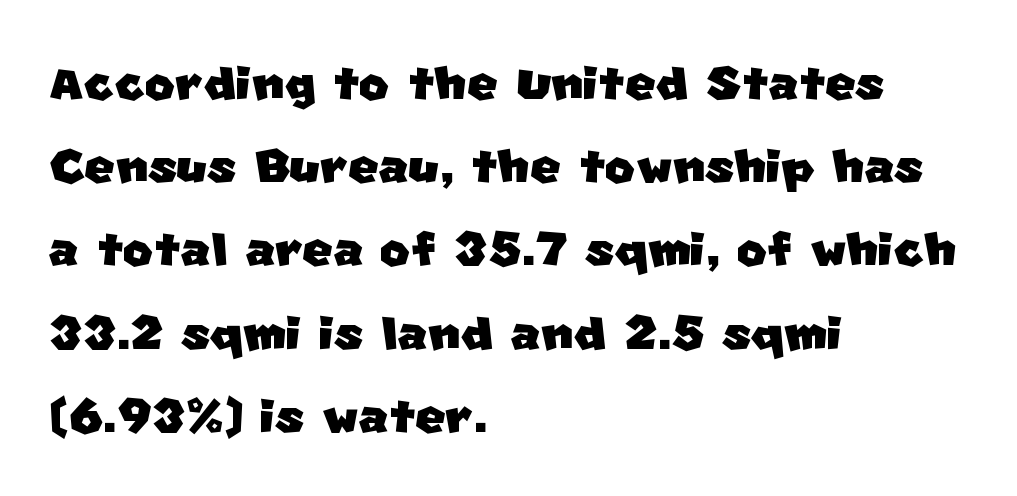
{"serif": "no", "width": "normal", "stroke_contrast": "low", "x_height": "large", "monospaced": "no", "underline": "no", "align": "left", "line_spacing": "normal", "line_spacing_ratio": 1.28, "letter_spacing": "normal", "letter_spacing_em": 0.0, "glyph_px": 65}
